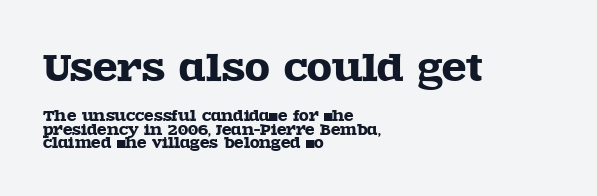
{"serif": "yes", "italic": "no", "width": "wide", "x_height": "large", "monospaced": "no", "underline": "no", "align": "left", "line_spacing": "tight", "line_spacing_ratio": 0.96, "letter_spacing": "normal", "letter_spacing_em": 0.0, "larger_block": "first", "size_ratio": 2.57, "glyph_px": 36}
